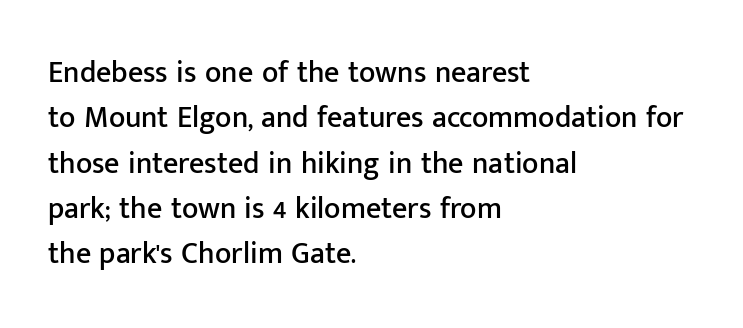
{"serif": "no", "italic": "no", "width": "normal", "stroke_contrast": "low", "x_height": "medium", "monospaced": "no", "underline": "no", "align": "left", "line_spacing": "normal", "line_spacing_ratio": 1.51, "letter_spacing": "normal", "letter_spacing_em": 0.0, "glyph_px": 30}
